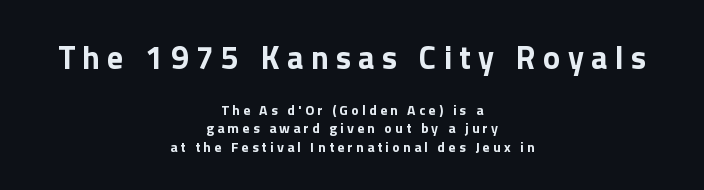
Note the varied advance widths — an 'i' is clearly narrower than an 'm'. The letters carry no serifs — their stems end cleanly without finishing strokes. Vertical spacing — default. You could only call the tracking loose — the letters float apart. This rendering features lettering with no underline. In terms of weight, the rendering is a true, heavy bold.
